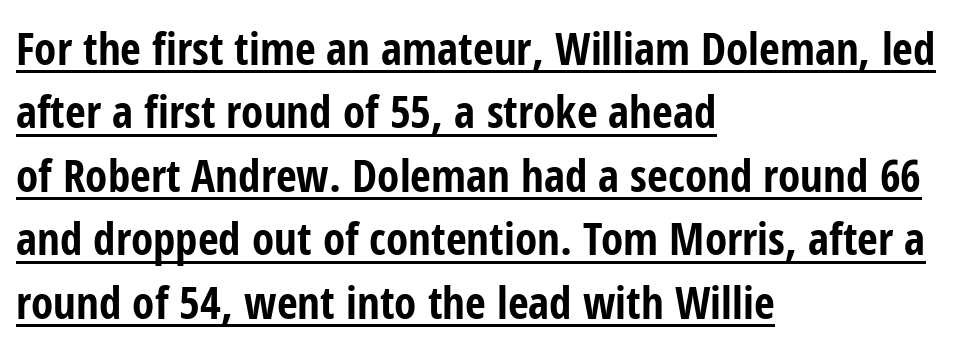
{"serif": "no", "italic": "no", "bold": "yes", "weight": "bold", "width": "condensed", "stroke_contrast": "low", "x_height": "medium", "monospaced": "no", "underline": "yes", "align": "left", "line_spacing": "normal", "line_spacing_ratio": 1.41, "letter_spacing": "normal", "letter_spacing_em": 0.0, "glyph_px": 45}
